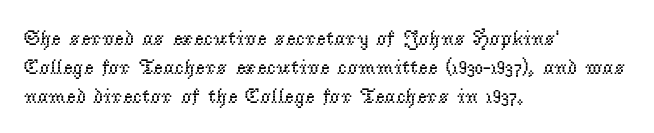
Each new line begins a customary step beneath the previous one. Stems here are at most as thick as an everyday book face. Words appear dense and cohesive because spacing is normal. Descenders hang freely into open space. The axis of the letterforms is exactly vertical.
